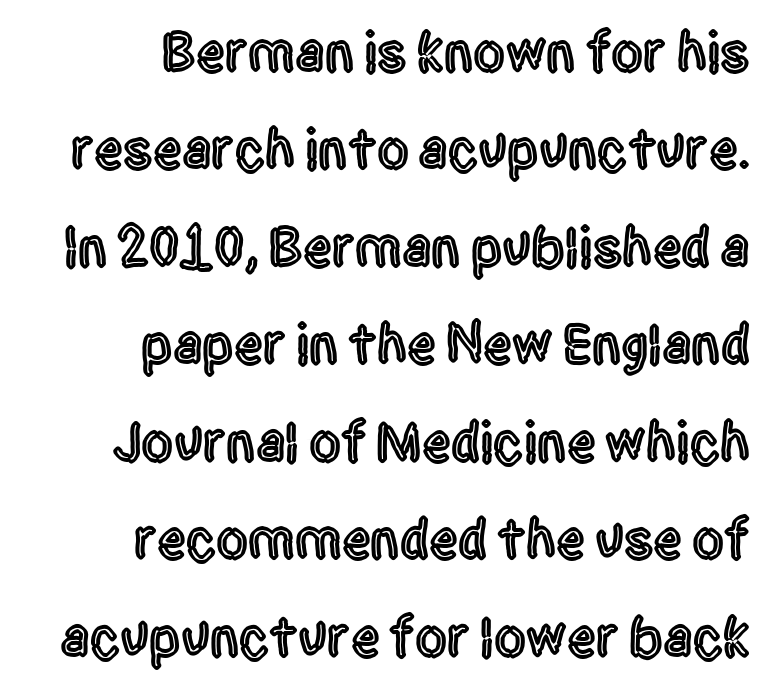
The image shows 57 px condensed sans-serif type, upright; set right-aligned, line spacing 1.71x, normal letter spacing, not underlined; a large x-height.
